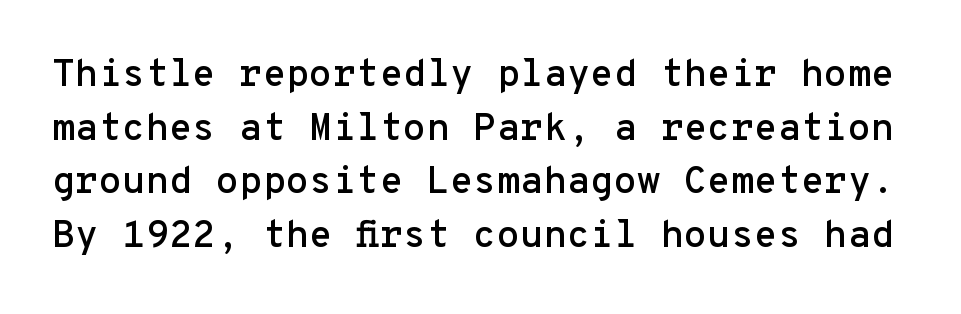
The passage shown is typed in a monospace face where columns stay perfectly aligned. The leading is moderate, giving the passage an even texture. Every stem runs plumb, perpendicular to the baseline. The horizontal fit of the characters is conventional and even.
